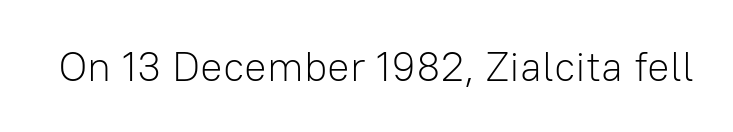
{"serif": "no", "italic": "no", "bold": "no", "weight": "light", "width": "normal", "stroke_contrast": "low", "x_height": "medium", "monospaced": "no", "underline": "no", "letter_spacing": "normal", "letter_spacing_em": 0.0, "glyph_px": 42}
